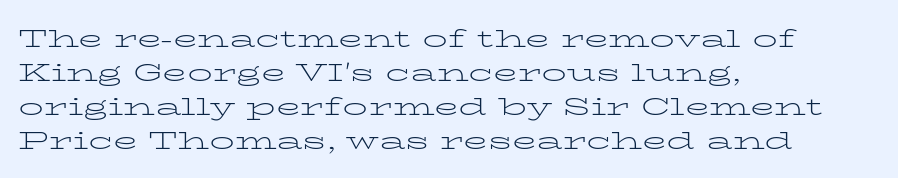
Q: Is the text bold? A: No.
Q: Is the text italic (slanted)? A: No, it is upright.
Q: Is the text underlined? A: No.
Q: How is the paragraph aligned? A: Left-aligned.
Q: Is the spacing between letters normal or unusually wide? A: Normal.
Q: Is the spacing between lines tight, normal or loose? A: Normal.
